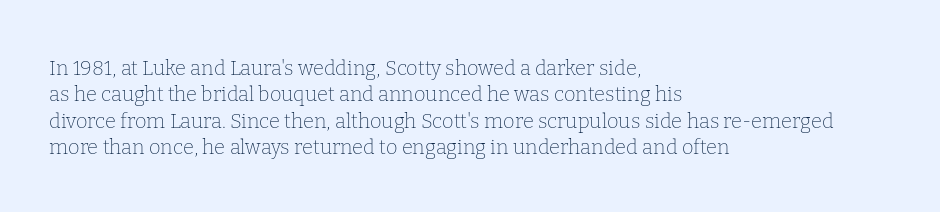
Characters remain perfectly vertical along every line. Rows of type keep a routine distance in the vertical direction. The face looks like a standard text weight, possibly lighter. Letter spacing: default. Each row of text sits above clean, open space.
